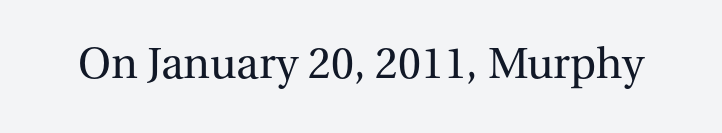
Stem width sits at or under what a default text font uses. Posture: vertical. Look at the bottom of the vertical strokes: they flare into serifs here. Is this a fixed-width face? No — the glyphs have proportional, varying widths.
